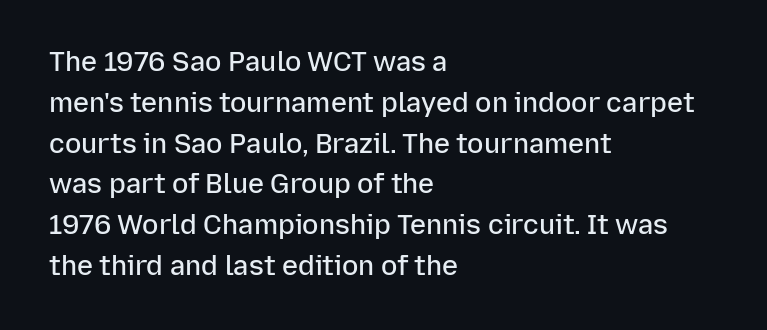
Compared with a centered layout, this one pins lines to the left instead. Compared with typical paragraphs, the rows here are spaced about the same. You can tell it's not italic because the verticals are truly vertical. Bare-footed words on every line. A fair bit of extra ink — the face is semibold, not bold.
